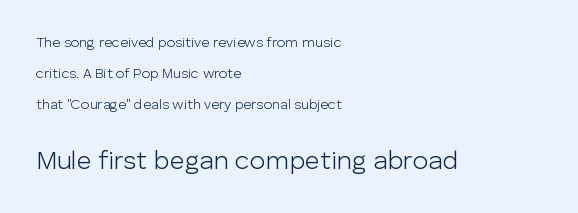
{"italic": "no", "bold": "no", "underline": "no", "align": "left", "line_spacing": "loose", "line_spacing_ratio": 2.2, "letter_spacing": "normal", "letter_spacing_em": 0.0, "larger_block": "second", "size_ratio": 1.86, "glyph_px": 26}
